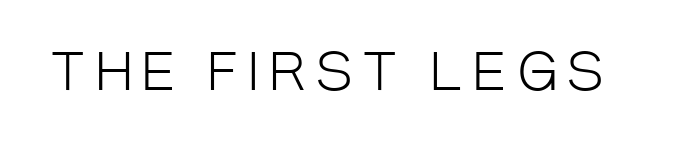
{"serif": "no", "italic": "no", "bold": "no", "weight": "light", "width": "condensed", "stroke_contrast": "low", "x_height": "large", "monospaced": "no", "underline": "no", "letter_spacing": "wide", "letter_spacing_em": 0.22, "glyph_px": 50}
